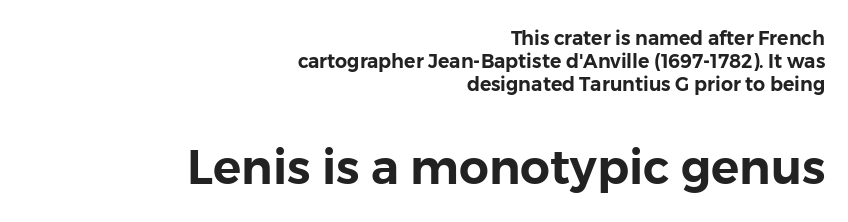
The lettering stays uniformly vertical, giving the passage a roman look. Short note: letters normally spaced. Has an underline been added? It has not. Of the two passages, the one underneath uses the larger point size. Character widths vary here, with narrow letters taking less room than wide ones. This is sans-serif lettering, the kind often seen on screens and signage.
